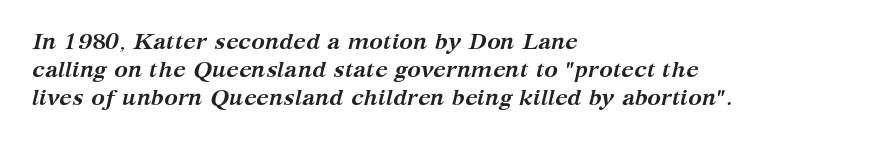
{"italic": "yes", "lean": "right", "slant_degrees": 12, "bold": "yes", "underline": "no", "align": "left", "line_spacing_ratio": 1.22, "letter_spacing": "normal", "letter_spacing_em": 0.0, "glyph_px": 23}
